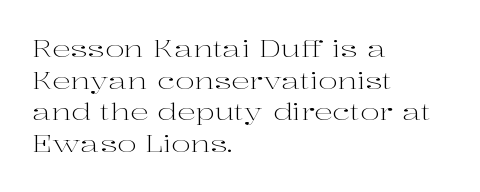
{"italic": "no", "bold": "no", "underline": "no", "align": "left", "line_spacing": "normal", "line_spacing_ratio": 1.38, "letter_spacing": "normal", "letter_spacing_em": 0.0, "glyph_px": 23}
